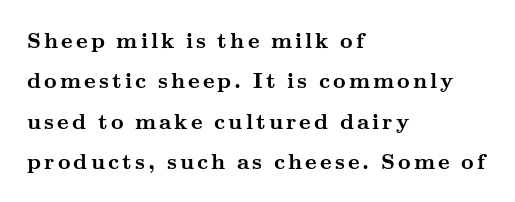
You can tell it's not italic because the verticals are truly vertical. I'd describe the lettering as bold — thick and assertive. The foot of each line stays bare and open. Typeset ragged right — the left edge is the straight one.
